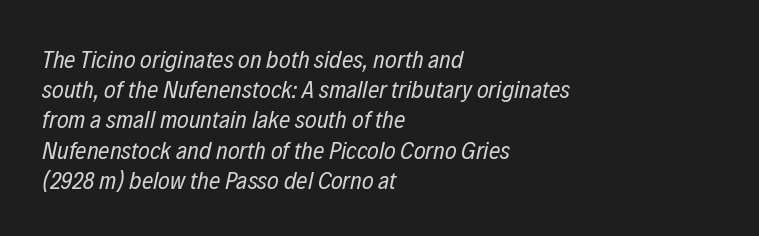
Is this a heavy cut? Hardly; it is regular or lighter. Would a proofreader flag this as italicized? Yes. How are the letters spaced? Ordinarily, with no added tracking. Underlining? Definitely not there. The typesetter chose a ragged-right arrangement here.
